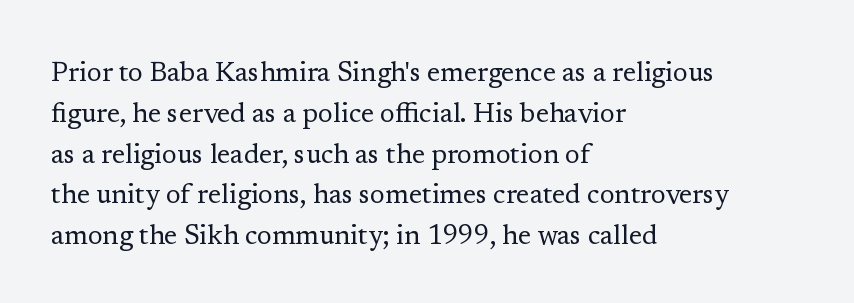
Q: Is the text bold? A: No.
Q: Is the text italic (slanted)? A: No, it is upright.
Q: Is the text underlined? A: No.
Q: How is the paragraph aligned? A: Left-aligned.
Q: Is the spacing between letters normal or unusually wide? A: Normal.
Q: Is the spacing between lines tight, normal or loose? A: Normal.
